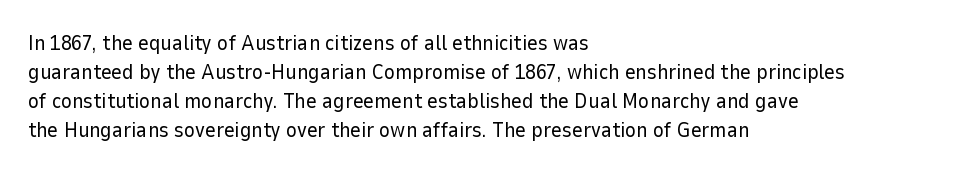
The image shows 21 px text type, upright; set left-aligned, normal line spacing (1.38x), normal letter spacing, not underlined.
